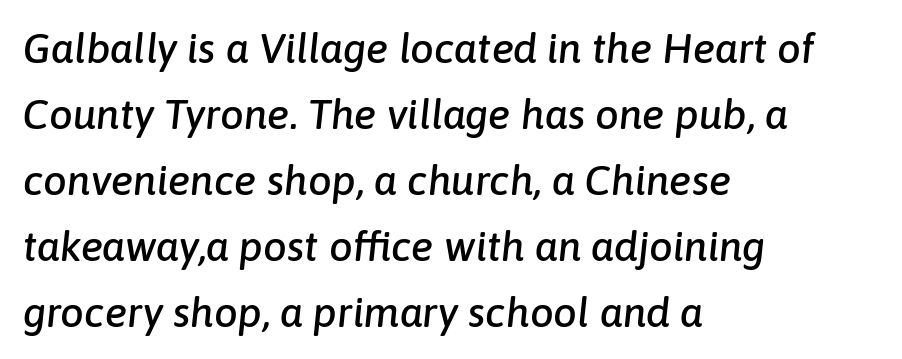
The image shows 42 px text type, italic (leaning right); set left-aligned, normal line spacing (1.57x), normal letter spacing, not underlined; low stroke contrast and a medium x-height.
